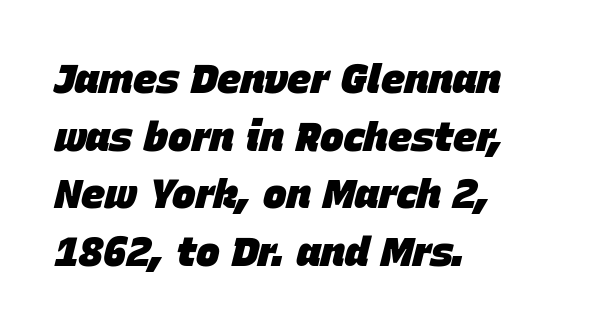
The image shows 40 px heavy type, italic (leaning right); set left-aligned, normal line spacing (1.44x), normal letter spacing, not underlined; low stroke contrast and a large x-height.
